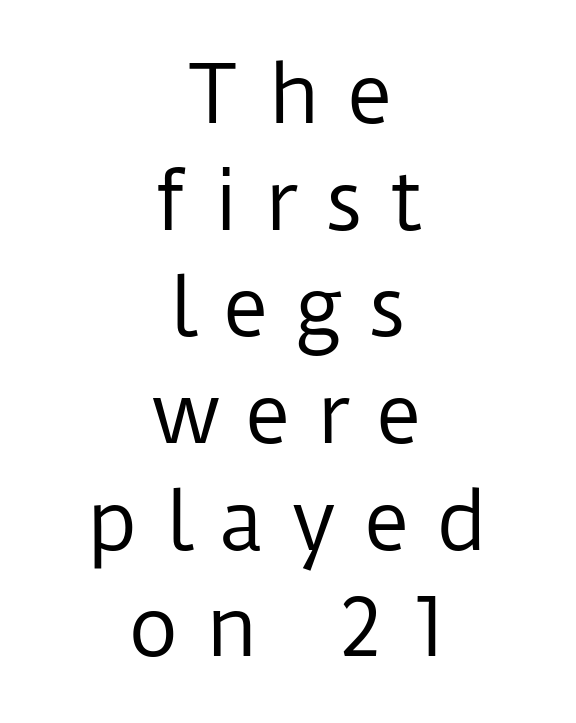
The image shows 79 px regular-weight sans-serif type, upright; set centered, normal line spacing (1.35x), unusually wide letter spacing (+0.33 em), not underlined; low stroke contrast and a medium x-height.
